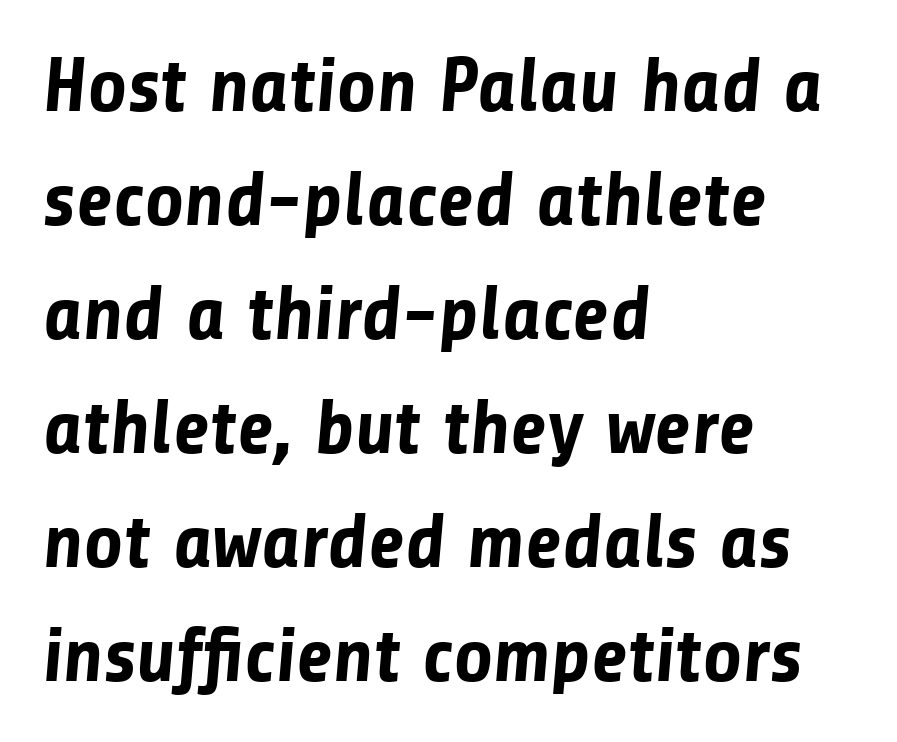
The image shows 77 px bold sans-serif type; set left-aligned, normal line spacing (1.48x), normal letter spacing, not underlined; low stroke contrast and a medium x-height.
